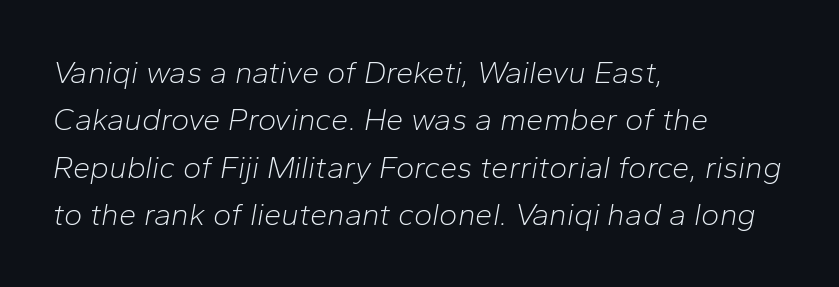
Q: Is the text bold? A: No.
Q: Is the text italic (slanted)? A: Yes, it leans right by about 10 degrees.
Q: Is the text underlined? A: No.
Q: How is the paragraph aligned? A: Left-aligned.
Q: Is the spacing between letters normal or unusually wide? A: Normal.
Q: Is the spacing between lines tight, normal or loose? A: Normal.
Q: Width (condensed, normal, or wide)? A: Normal.
Q: Stroke contrast? A: Low.
Q: x-height? A: Medium.
Q: Monospaced? A: No.
